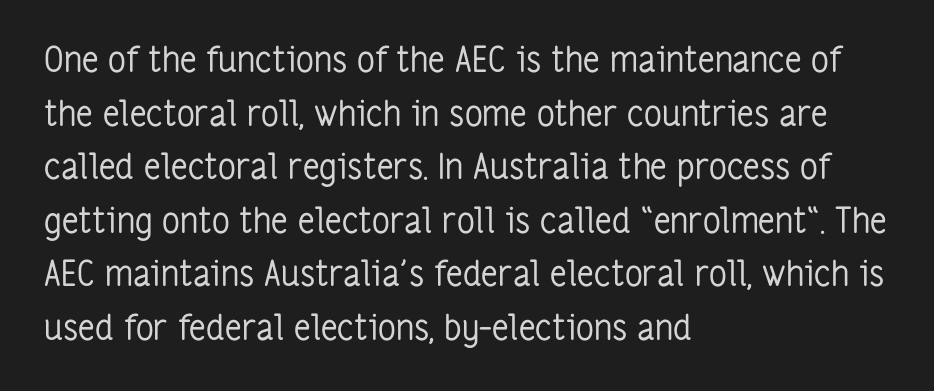
The image shows 35 px regular-weight, condensed sans-serif type, upright; set left-aligned, normal line spacing (1.53x), normal letter spacing, not underlined; low stroke contrast and a medium x-height.
